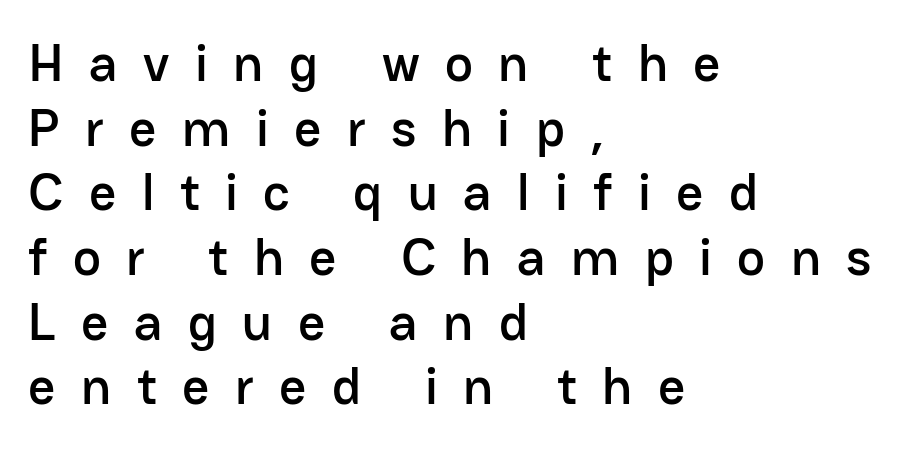
Line starts are locked; line ends wander. This sample has the flowing, uneven cadence of proportional lettering. This is roman type, the default non-slanted kind. This rendering employs a face without finishing strokes, i.e., a sans-serif. Only glyphs here, with clear space below each row.
